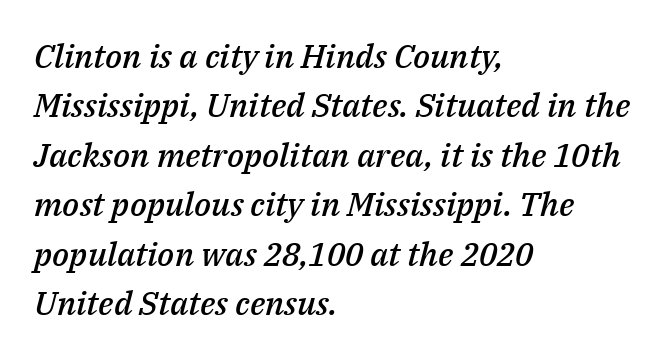
{"italic": "yes", "lean": "right", "slant_degrees": 14, "bold": "semi", "weight": "semibold", "width": "normal", "stroke_contrast": "medium", "x_height": "medium", "monospaced": "no", "underline": "no", "align": "left", "line_spacing": "normal", "line_spacing_ratio": 1.5, "letter_spacing": "normal", "letter_spacing_em": 0.0, "glyph_px": 33}
